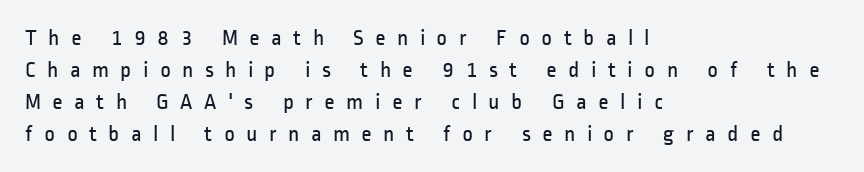
Q: Is the text bold? A: No.
Q: Is the text italic (slanted)? A: No, it is upright.
Q: Is the text underlined? A: No.
Q: How is the paragraph aligned? A: Left-aligned.
Q: Is the spacing between letters normal or unusually wide? A: Unusually wide.
Q: Is the spacing between lines tight, normal or loose? A: Normal.
